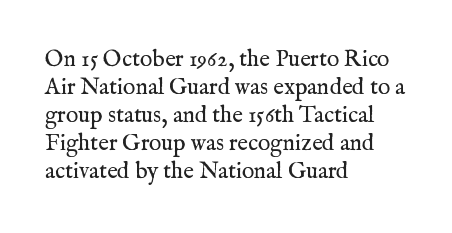
Q: Is the text bold? A: No.
Q: Is the text italic (slanted)? A: No, it is upright.
Q: Is the text underlined? A: No.
Q: How is the paragraph aligned? A: Left-aligned.
Q: Is the spacing between letters normal or unusually wide? A: Normal.
